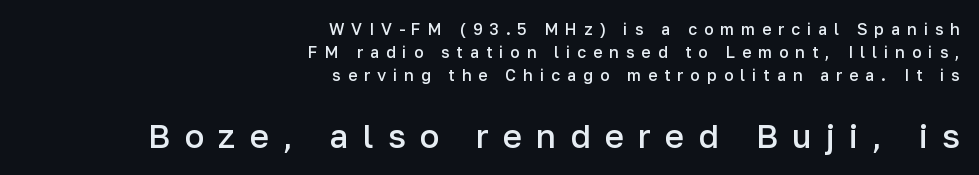
The image shows 33 px semibold sans-serif type, upright; set right-aligned, normal line spacing (1.45x), unusually wide letter spacing (+0.43 em), not underlined; the second (bottom) block is 2.06x larger; low stroke contrast and a medium x-height.
